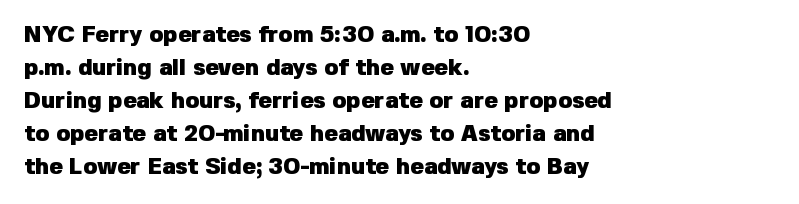
This sample keeps an unexceptional amount of space between lines. Strokes here are thick enough to call this a true bold. A student would call this left alignment; a typographer would say flush left, rag right. You can tell it's not italic because the verticals are truly vertical.
